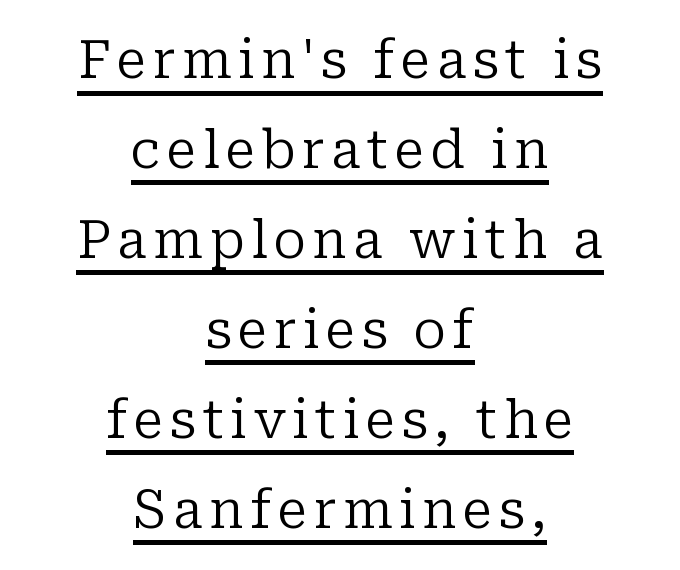
The image shows 52 px regular-weight serif type, upright; set centered, line spacing 1.73x, underlined; low stroke contrast and a medium x-height.
